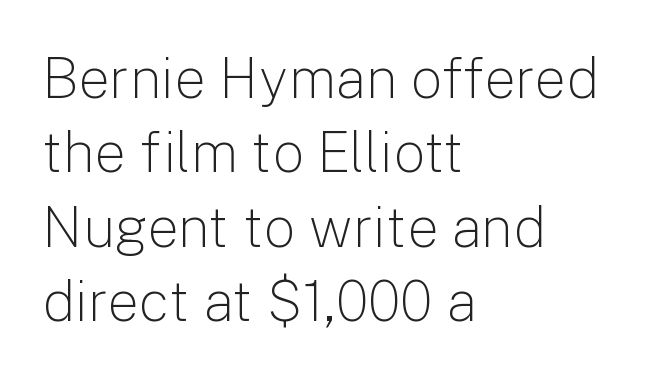
Horizontal alignment here is leftward, the default for most running prose. Compared with typical body copy, the letter spacing here is the same. Does the type have serifs? No, each stem ends abruptly. Note the varied advance widths — an 'i' is clearly narrower than an 'm'. The vertical gap from one line to the next is medium.
